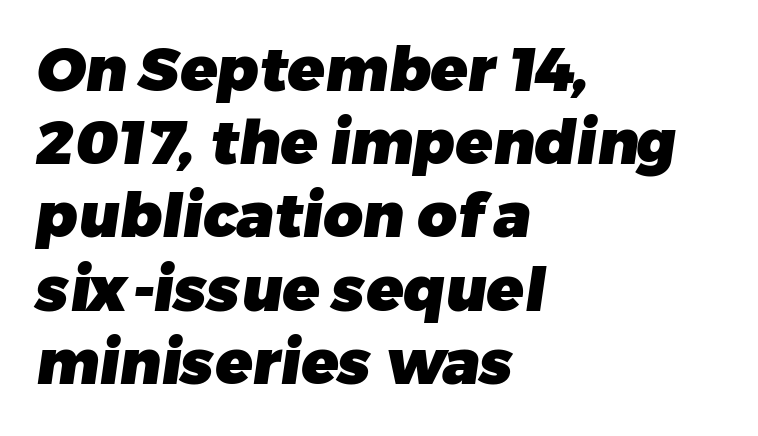
The image shows 61 px heavy sans-serif type; set left-aligned, line spacing 1.2x, normal letter spacing, not underlined; low stroke contrast and a medium x-height.
